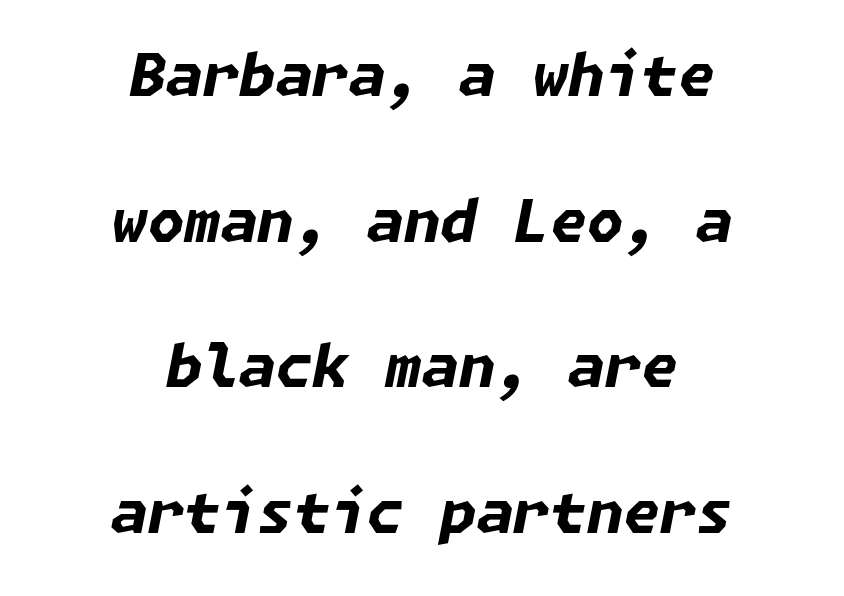
Does the lettering tilt? It does — this is italic. Pretty heavy lettering here — definitely bold. Every row of glyphs is offset so its center matches the block's center. The line-height multiplier appears high, well above default.
